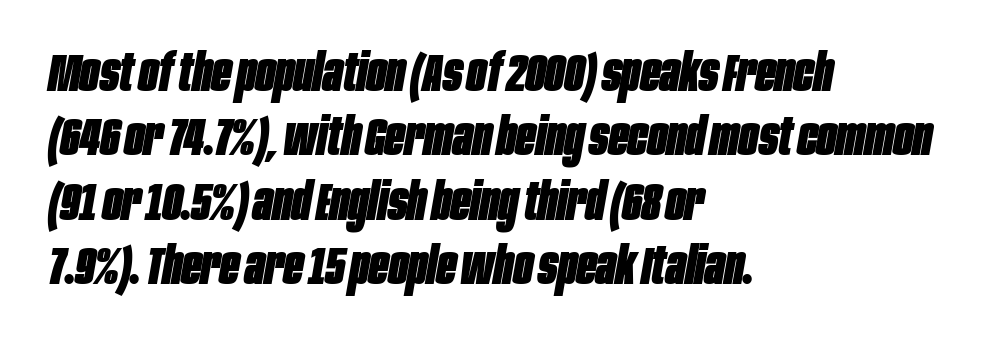
{"italic": "yes", "lean": "right", "slant_degrees": 10, "bold": "yes", "weight": "heavy", "width": "condensed", "stroke_contrast": "low", "x_height": "large", "monospaced": "no", "underline": "no", "align": "left", "line_spacing_ratio": 1.24, "letter_spacing": "normal", "letter_spacing_em": 0.0, "glyph_px": 52}
